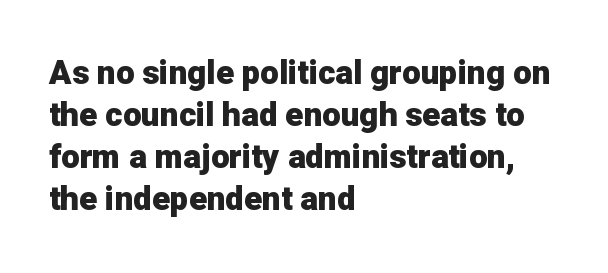
The image shows 33 px heavy sans-serif type, upright; set left-aligned, normal line spacing (1.27x), normal letter spacing, not underlined; low stroke contrast and a medium x-height.
